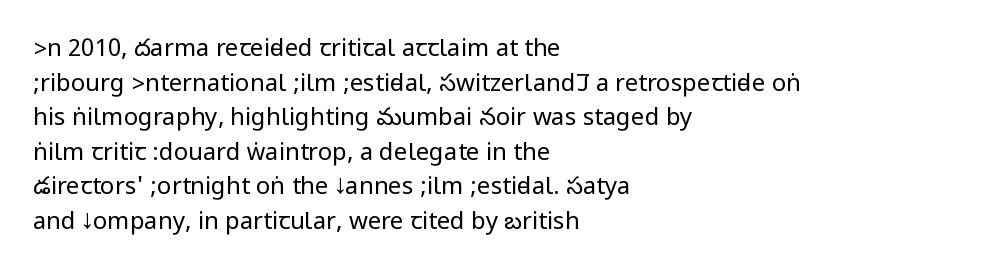
The image shows 24 px text type, upright; set left-aligned, normal line spacing (1.44x), normal letter spacing, not underlined.
